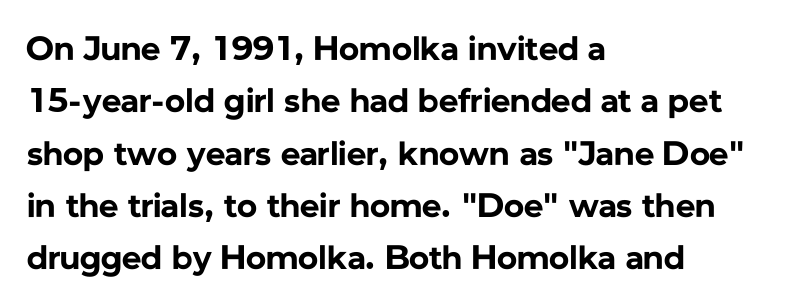
The image shows 34 px bold sans-serif type, upright; set left-aligned, normal line spacing (1.54x), normal letter spacing, not underlined; low stroke contrast and a medium x-height.
